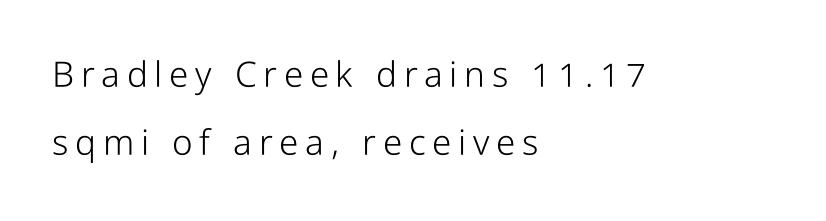
{"serif": "no", "italic": "no", "bold": "no", "weight": "light", "width": "condensed", "stroke_contrast": "low", "x_height": "medium", "monospaced": "no", "underline": "no", "align": "left", "line_spacing": "loose", "line_spacing_ratio": 1.93, "glyph_px": 35}
